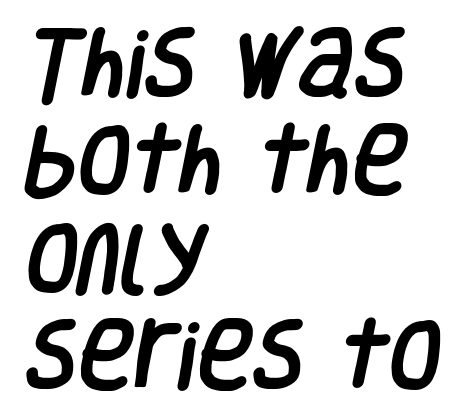
A typesetter would call this leading conventional body-copy spacing. These lines keep a tight, regular rhythm from letter to letter. In CSS terms this would be text-align: left. The glyphs in this specimen are sans serif. Just letters on the line, the space beneath them empty. Proportional: the letters do not fall into vertical columns.
